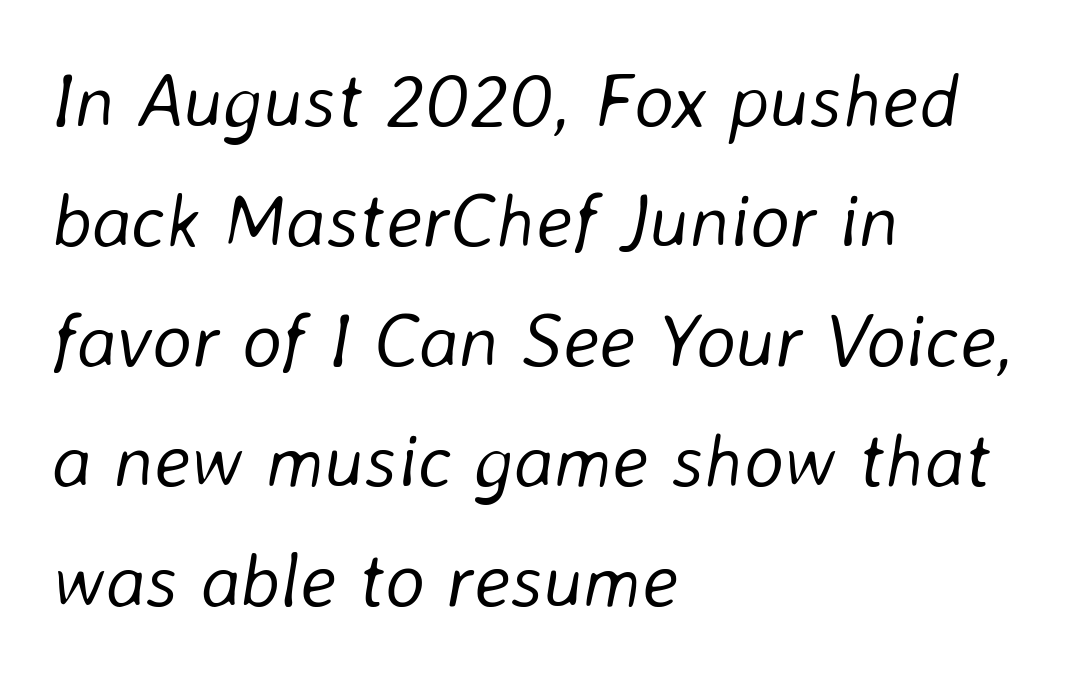
Q: Is the text bold? A: No.
Q: Is the text italic (slanted)? A: Yes, it leans right by about 8 degrees.
Q: Is the text underlined? A: No.
Q: How is the paragraph aligned? A: Left-aligned.
Q: Is the spacing between letters normal or unusually wide? A: Normal.
Q: Is the spacing between lines tight, normal or loose? A: Normal.
Q: Width (condensed, normal, or wide)? A: Normal.
Q: Stroke contrast? A: Low.
Q: x-height? A: Medium.
Q: Monospaced? A: No.
